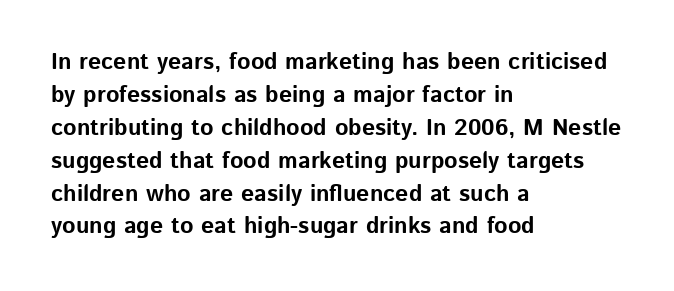
The image shows 23 px bold type, upright; set left-aligned, normal line spacing (1.43x), normal letter spacing, not underlined.
